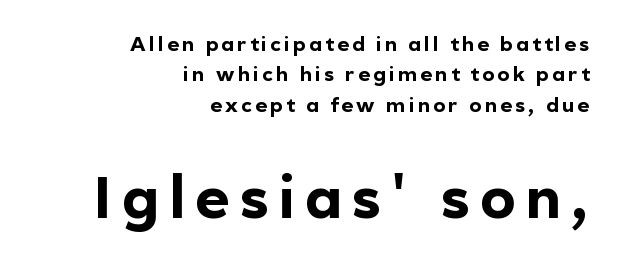
{"serif": "no", "italic": "no", "bold": "yes", "weight": "bold", "width": "normal", "x_height": "medium", "monospaced": "no", "underline": "no", "align": "right", "line_spacing": "normal", "line_spacing_ratio": 1.52, "larger_block": "second", "size_ratio": 2.95, "glyph_px": 59}
